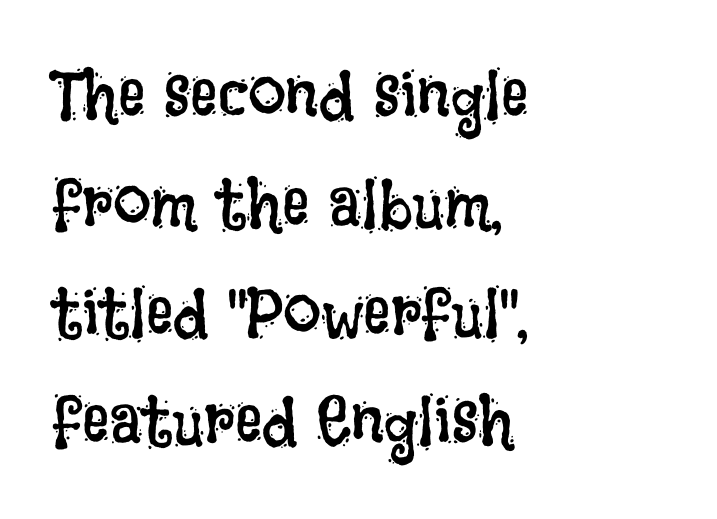
Q: Is the text bold? A: No.
Q: Is the text italic (slanted)? A: No, it is upright.
Q: Is the text underlined? A: No.
Q: How is the paragraph aligned? A: Left-aligned.
Q: Is the spacing between letters normal or unusually wide? A: Normal.
Q: Is the spacing between lines tight, normal or loose? A: Normal.
Q: Width (condensed, normal, or wide)? A: Condensed.
Q: Stroke contrast? A: Low.
Q: x-height? A: Large.
Q: Monospaced? A: No.
